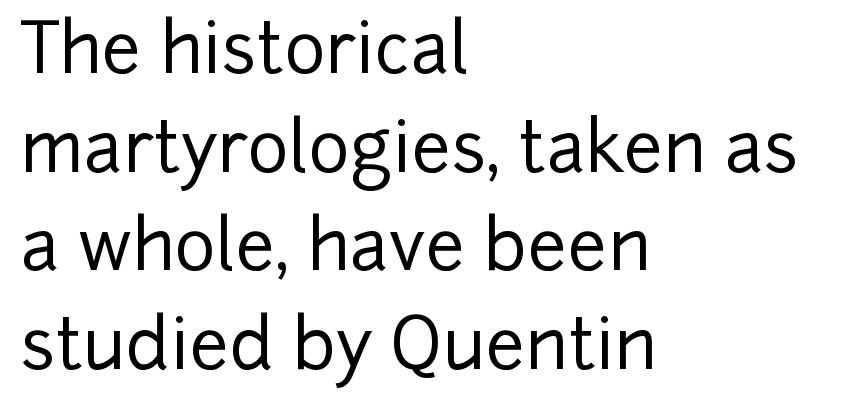
The image shows 70 px sans-serif type, upright; set left-aligned, normal line spacing (1.41x), normal letter spacing, not underlined; low stroke contrast and a medium x-height.
